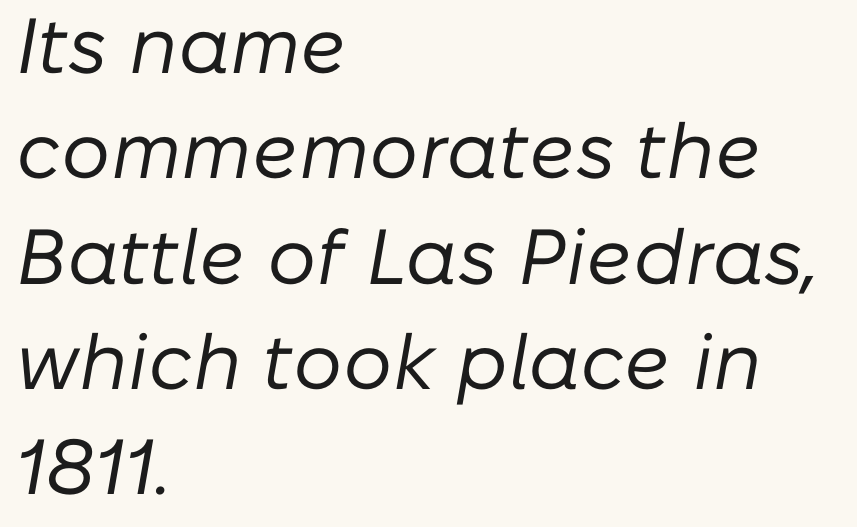
Q: Is the text bold? A: No.
Q: Is the text italic (slanted)? A: Yes, it leans right by about 10 degrees.
Q: Is the text underlined? A: No.
Q: How is the paragraph aligned? A: Left-aligned.
Q: Is the spacing between letters normal or unusually wide? A: Normal.
Q: Is the spacing between lines tight, normal or loose? A: Normal.
Q: Width (condensed, normal, or wide)? A: Normal.
Q: Stroke contrast? A: Low.
Q: x-height? A: Medium.
Q: Monospaced? A: No.
